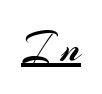
Stroke terminals: plain, sans-serif. This sample has the flowing, uneven cadence of proportional lettering. No chunkiness to these letters — they're not bold. Letter spacing: wide.
